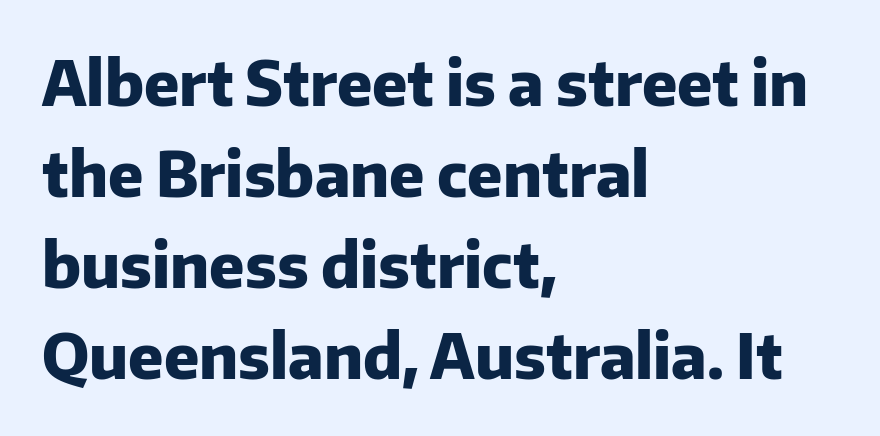
The image shows 62 px heavy sans-serif type, upright; set left-aligned, normal line spacing (1.47x), normal letter spacing, not underlined; low stroke contrast and a medium x-height.
